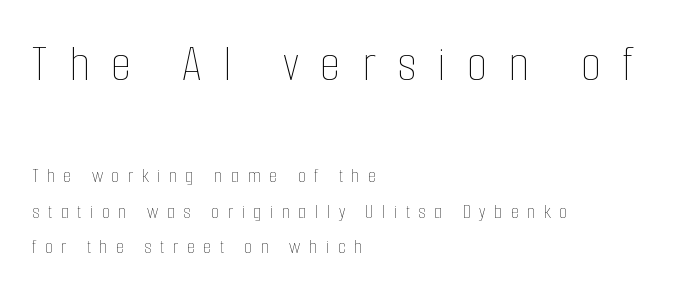
The passage shown is typed in a proportional face where columns would drift. Does the leading feel generous? No, just average. The rendering inserts visible extra space after every character. Notice how the stems are strictly vertical — no italics here. Check the space under the baseline: it is left empty.
